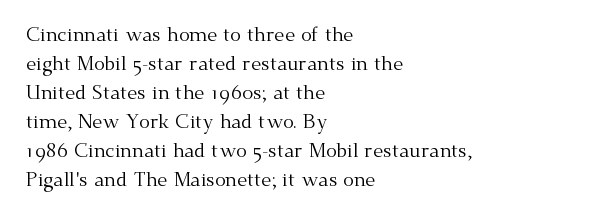
Beneath every word, the page is bare. Stems here are at most as thick as an everyday book face. When letters stand straight like this, we call the style roman or upright. This rendering leaves character spacing at its baseline value. The rendering uses a moderate line-height, typical for paragraphs.
